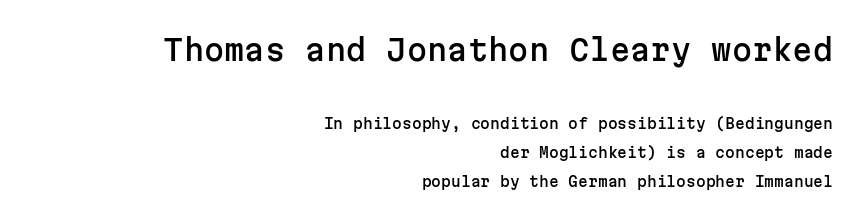
Words float on clear page, feet unadorned. The letters march in equal steps, a hallmark of fixed-pitch type. Designer's note — italics off, roman on. Whoever set this chose breathing room over compactness in the vertical rhythm. Does the type have serifs? No, each stem ends abruptly. A student would call this right alignment; a typographer would say flush right, rag left.
